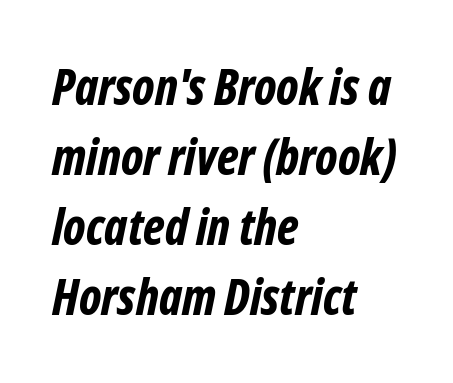
Q: Is the text bold? A: Yes.
Q: Is the text italic (slanted)? A: Yes, it leans right by about 12 degrees.
Q: Is the text underlined? A: No.
Q: How is the paragraph aligned? A: Left-aligned.
Q: Is the spacing between letters normal or unusually wide? A: Normal.
Q: Is the spacing between lines tight, normal or loose? A: Normal.
Q: Width (condensed, normal, or wide)? A: Condensed.
Q: Stroke contrast? A: Low.
Q: x-height? A: Medium.
Q: Monospaced? A: No.
